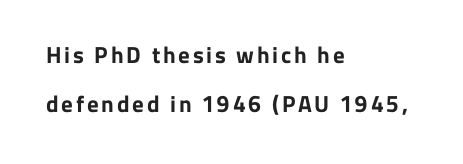
This sample uses an upright cut, with every glyph sitting square on the baseline. Plenty of ink on the page — the face is bold. Notice the wide empty band between every row — that's loose leading. The lines are quadded left.
